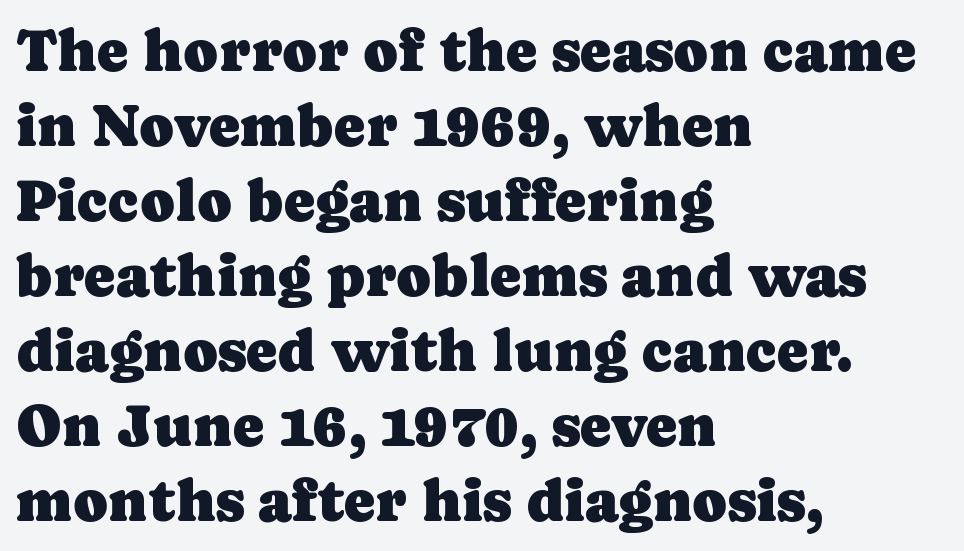
A typesetter would label this face a serif. If you drew a ruler down the left edge, every line would touch it. Vertically, the passage feels balanced, rows spaced as you'd expect. Quick note: underline off.
